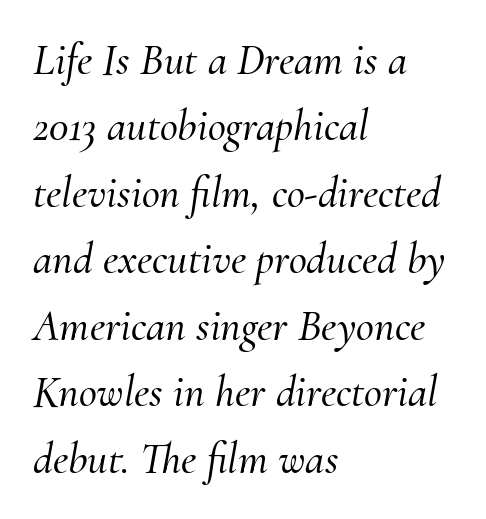
The image shows 44 px serif type, italic (leaning right); set left-aligned, normal line spacing (1.51x), normal letter spacing, not underlined; medium stroke contrast and a small x-height.
